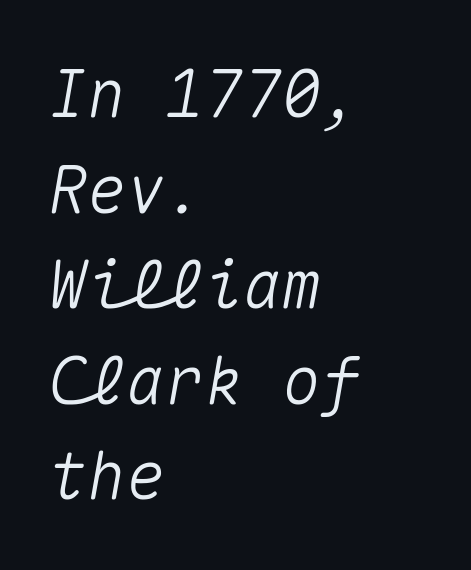
The image shows 65 px text type, italic (leaning right), monospaced; set left-aligned, normal line spacing (1.47x), normal letter spacing, not underlined; medium stroke contrast and a medium x-height.
